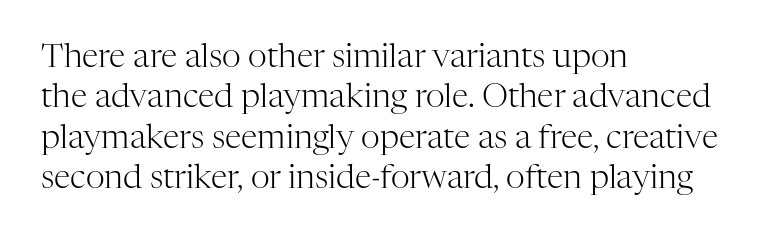
{"serif": "yes", "italic": "no", "bold": "no", "weight": "light", "width": "normal", "stroke_contrast": "high", "x_height": "medium", "monospaced": "no", "underline": "no", "align": "left", "line_spacing_ratio": 1.22, "letter_spacing": "normal", "letter_spacing_em": 0.0, "glyph_px": 33}
